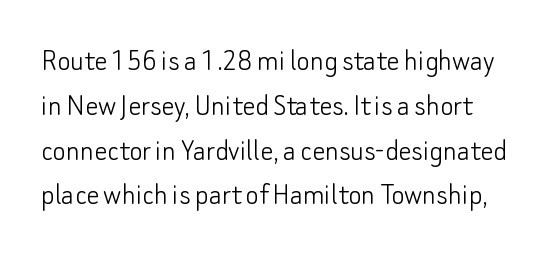
The space between consecutive lines is moderate. The typesetting does not lean heavy: it is not bold. A typesetter would label this face a sans. The strip under each line holds only bare page. The axis of the letterforms is exactly vertical. Letter spacing: default.
